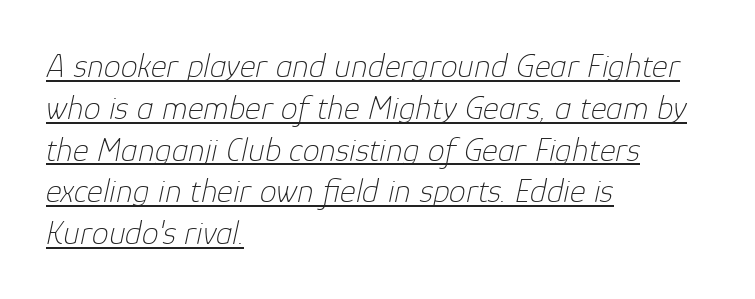
{"italic": "yes", "lean": "right", "slant_degrees": 12, "bold": "no", "weight": "thin", "width": "normal", "stroke_contrast": "low", "x_height": "medium", "monospaced": "no", "underline": "yes", "align": "left", "line_spacing_ratio": 1.23, "letter_spacing": "normal", "letter_spacing_em": 0.0, "glyph_px": 34}
